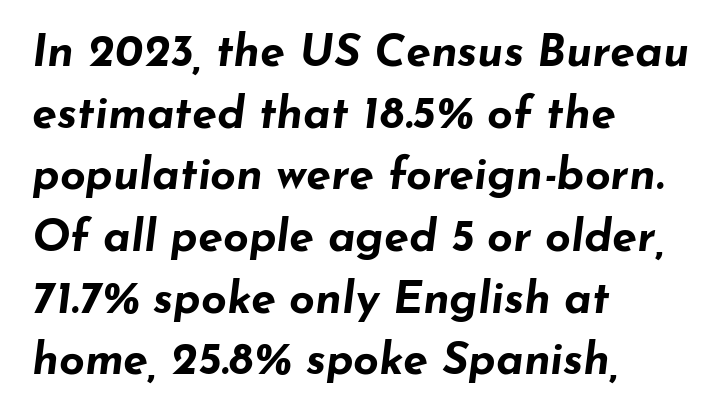
Q: Is the text bold? A: Yes.
Q: Is the text italic (slanted)? A: Yes, it leans right by about 7 degrees.
Q: Is the text underlined? A: No.
Q: How is the paragraph aligned? A: Left-aligned.
Q: Is the spacing between letters normal or unusually wide? A: Normal.
Q: Is the spacing between lines tight, normal or loose? A: Normal.
Q: Width (condensed, normal, or wide)? A: Wide.
Q: Stroke contrast? A: Low.
Q: x-height? A: Small.
Q: Monospaced? A: No.
